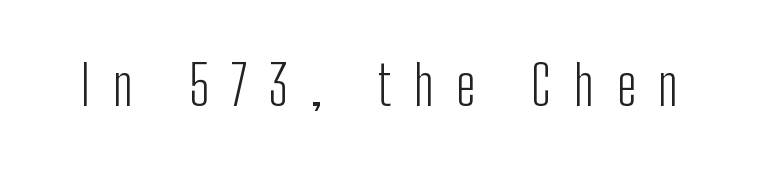
{"serif": "no", "italic": "no", "bold": "no", "weight": "light", "width": "condensed", "stroke_contrast": "low", "x_height": "medium", "monospaced": "no", "underline": "no", "letter_spacing": "wide", "letter_spacing_em": 0.41, "glyph_px": 55}
